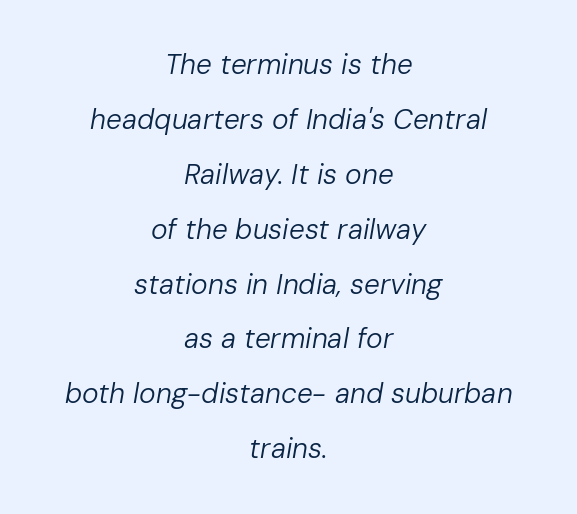
{"italic": "yes", "lean": "right", "slant_degrees": 10, "bold": "no", "weight": "regular", "width": "normal", "stroke_contrast": "low", "x_height": "medium", "monospaced": "no", "underline": "no", "align": "center", "line_spacing": "loose", "line_spacing_ratio": 1.96, "letter_spacing": "normal", "letter_spacing_em": 0.0, "glyph_px": 28}
